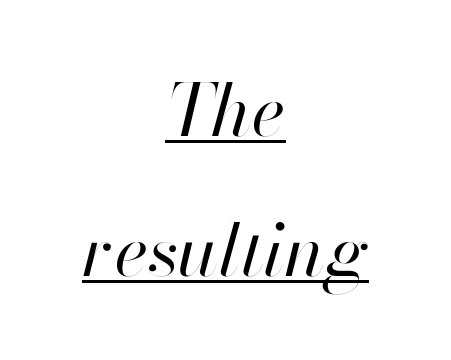
The image shows 73 px regular-weight type, italic (leaning right); set centered, loose line spacing (1.92x), normal letter spacing, underlined; high stroke contrast and a small x-height.
